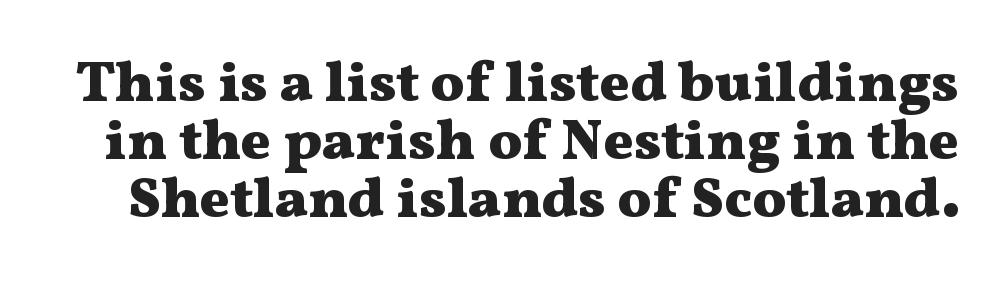
Q: Is the text bold? A: Yes.
Q: Is the text italic (slanted)? A: No, it is upright.
Q: Is the typeface a serif or a sans-serif typeface? A: Serif.
Q: Is the text underlined? A: No.
Q: Is the spacing between letters normal or unusually wide? A: Normal.
Q: Is the spacing between lines tight, normal or loose? A: Tight.
Q: Width (condensed, normal, or wide)? A: Wide.
Q: Stroke contrast? A: Medium.
Q: x-height? A: Medium.
Q: Monospaced? A: No.
